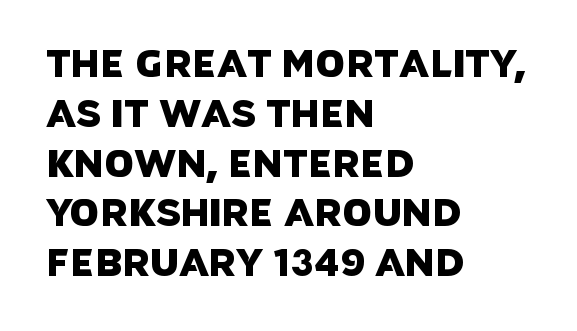
The image shows 38 px sans-serif type; set left-aligned, normal line spacing (1.31x), normal letter spacing, not underlined; low stroke contrast and a large x-height.
